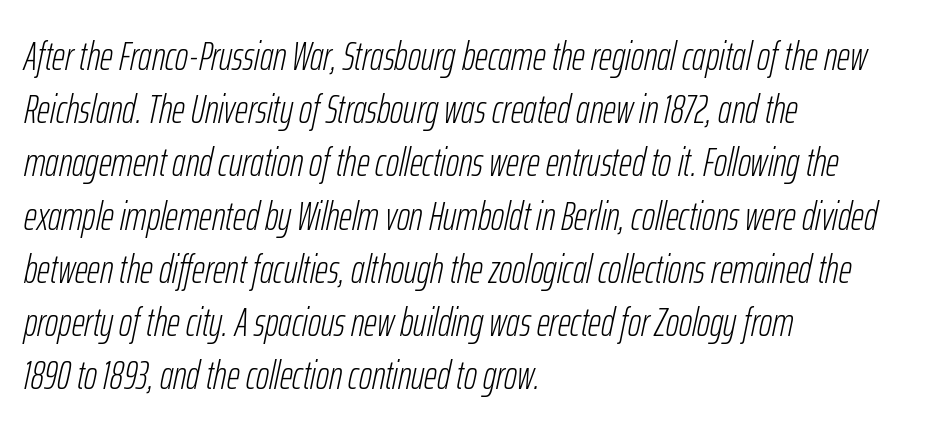
The rendering uses natural spacing where letterforms have individual widths. This reads as an unemphasized weight, regular at the heaviest. This rendering features lettering with no underline. The text block is weighted toward the left margin, trailing off unevenly rightward. Slant detected: the letters are inclined.
